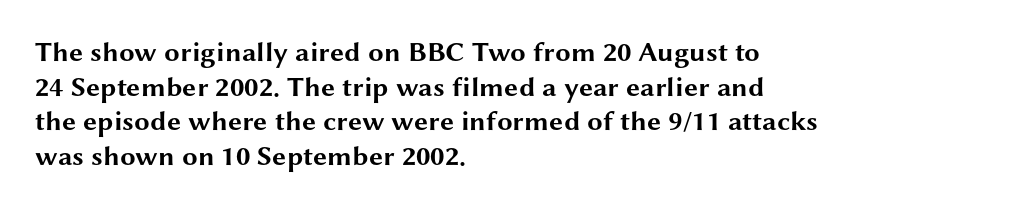
Q: Is the text bold? A: Yes.
Q: Is the text italic (slanted)? A: No, it is upright.
Q: Is the typeface a serif or a sans-serif typeface? A: Sans-serif.
Q: Is the text underlined? A: No.
Q: How is the paragraph aligned? A: Left-aligned.
Q: Is the spacing between letters normal or unusually wide? A: Normal.
Q: Width (condensed, normal, or wide)? A: Wide.
Q: Stroke contrast? A: Medium.
Q: x-height? A: Medium.
Q: Monospaced? A: No.
